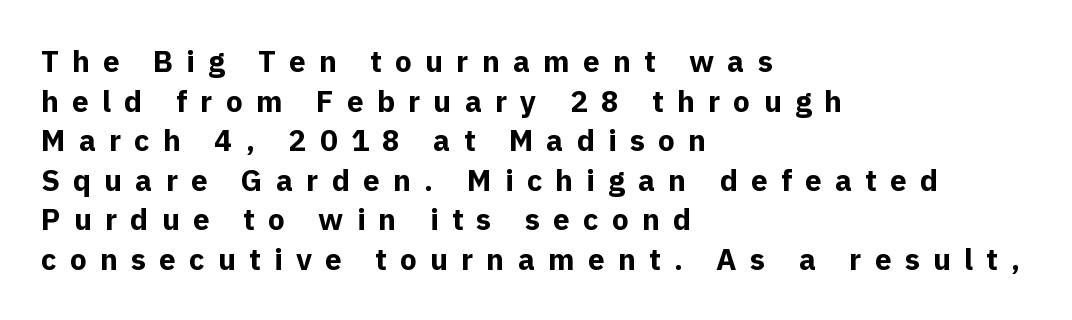
The image shows 30 px bold sans-serif type, upright; set left-aligned, normal line spacing (1.32x), unusually wide letter spacing (+0.44 em), not underlined; a medium x-height.
